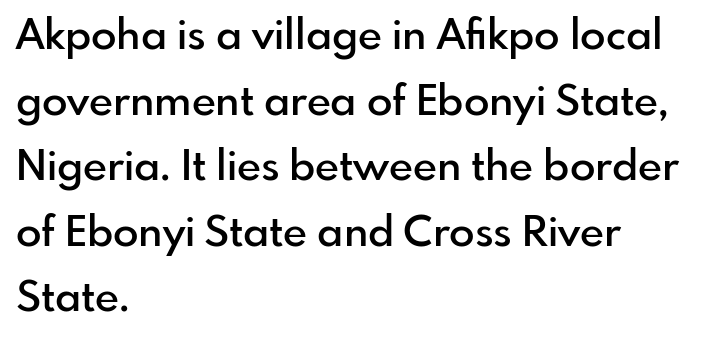
The image shows 42 px semibold sans-serif type, upright; set left-aligned, normal line spacing (1.56x), normal letter spacing, not underlined; low stroke contrast and a small x-height.
